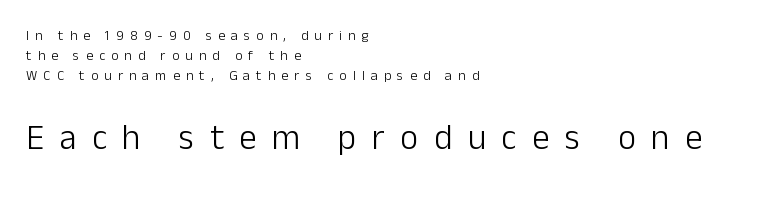
The image shows 35 px light sans-serif type, upright; set left-aligned, normal line spacing (1.43x), unusually wide letter spacing (+0.44 em), not underlined; the second (bottom) block is 2.5x larger; low stroke contrast and a medium x-height.
